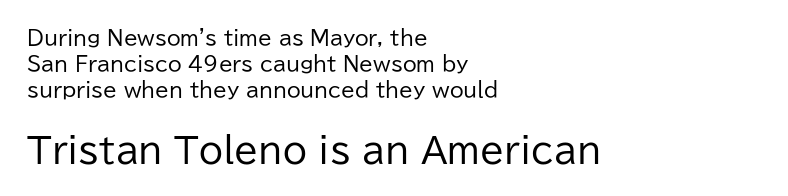
{"serif": "no", "italic": "no", "bold": "no", "weight": "regular", "width": "normal", "stroke_contrast": "low", "x_height": "medium", "monospaced": "no", "underline": "no", "align": "left", "line_spacing": "normal", "line_spacing_ratio": 1.29, "letter_spacing": "normal", "letter_spacing_em": 0.0, "larger_block": "second", "size_ratio": 1.75, "glyph_px": 35}
